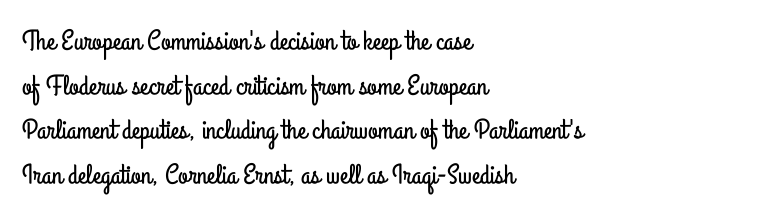
{"serif": "no", "italic": "no", "width": "condensed", "stroke_contrast": "low", "x_height": "small", "monospaced": "no", "underline": "no", "align": "left", "line_spacing": "normal", "line_spacing_ratio": 1.59, "letter_spacing": "normal", "letter_spacing_em": 0.0, "glyph_px": 28}
